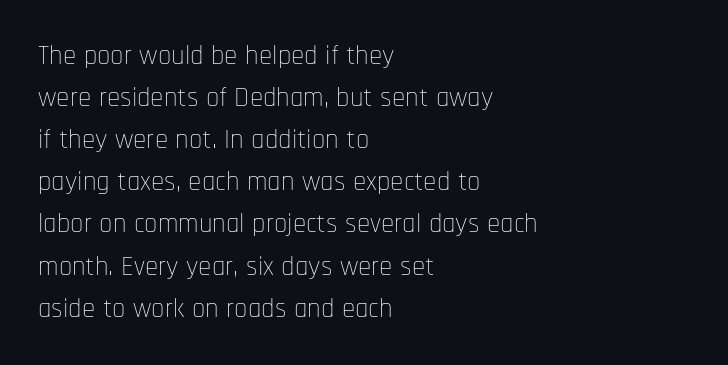
Q: Is the text bold? A: No.
Q: Is the text italic (slanted)? A: No, it is upright.
Q: Is the text underlined? A: No.
Q: How is the paragraph aligned? A: Left-aligned.
Q: Is the spacing between letters normal or unusually wide? A: Normal.
Q: Is the spacing between lines tight, normal or loose? A: Normal.
